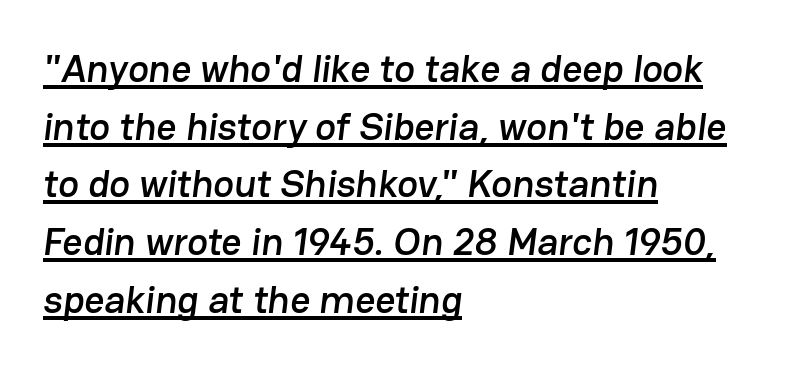
{"serif": "no", "width": "normal", "stroke_contrast": "low", "x_height": "medium", "monospaced": "no", "underline": "yes", "align": "left", "line_spacing": "normal", "line_spacing_ratio": 1.48, "letter_spacing": "normal", "letter_spacing_em": 0.0, "glyph_px": 39}
